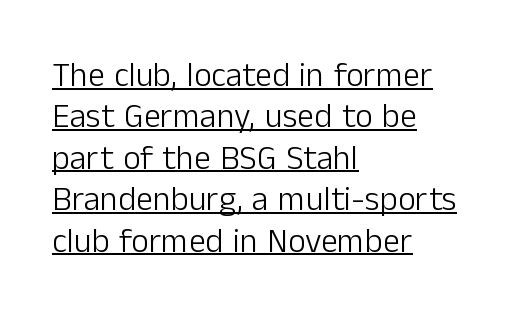
Q: Is the text bold? A: No.
Q: Is the text italic (slanted)? A: No, it is upright.
Q: Is the typeface a serif or a sans-serif typeface? A: Sans-serif.
Q: Is the text underlined? A: Yes.
Q: How is the paragraph aligned? A: Left-aligned.
Q: Is the spacing between letters normal or unusually wide? A: Normal.
Q: Width (condensed, normal, or wide)? A: Normal.
Q: Stroke contrast? A: Low.
Q: x-height? A: Medium.
Q: Monospaced? A: No.
